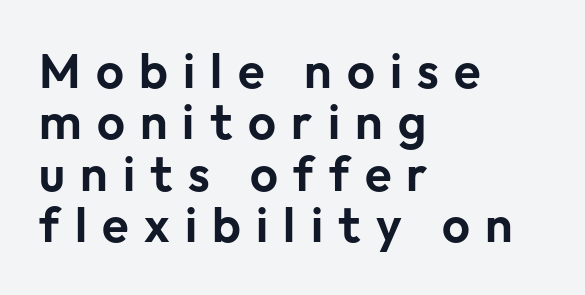
{"serif": "no", "italic": "no", "width": "normal", "stroke_contrast": "low", "x_height": "medium", "monospaced": "no", "underline": "no", "align": "left", "line_spacing": "tight", "line_spacing_ratio": 1.05, "letter_spacing": "wide", "letter_spacing_em": 0.31, "glyph_px": 49}
